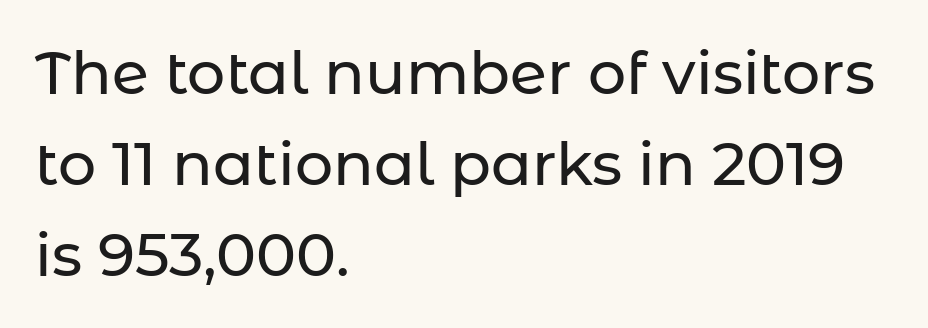
{"serif": "no", "italic": "no", "width": "normal", "stroke_contrast": "low", "x_height": "medium", "monospaced": "no", "underline": "no", "align": "left", "line_spacing": "normal", "line_spacing_ratio": 1.52, "letter_spacing": "normal", "letter_spacing_em": 0.0, "glyph_px": 60}
